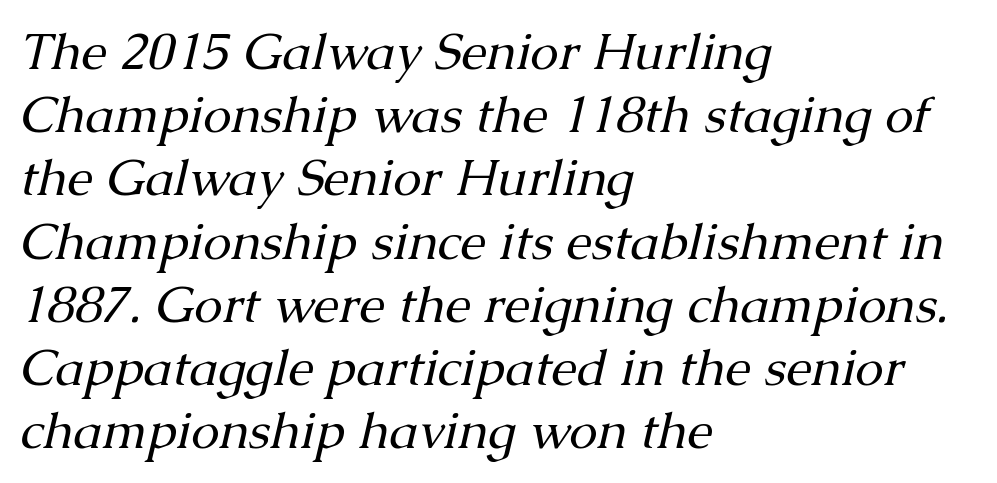
Alignment: flush left. Quick note: italic. Character widths vary here, with narrow letters taking less room than wide ones. Honestly, there is no underline to notice here at all.
